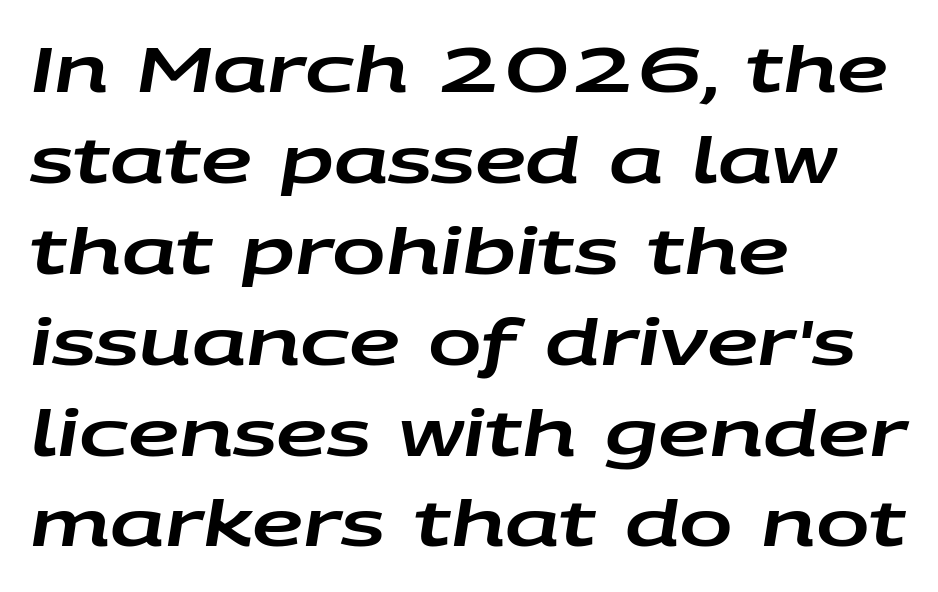
The image shows 64 px wide type, italic (leaning right); set left-aligned, normal line spacing (1.42x), normal letter spacing, not underlined; low stroke contrast and a large x-height.
